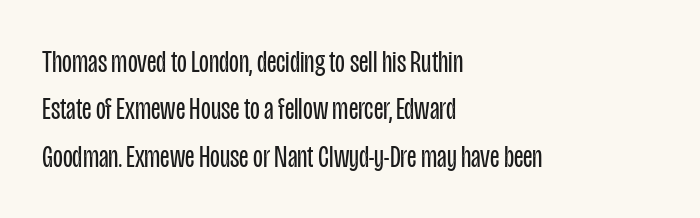
{"serif": "no", "italic": "no", "bold": "no", "weight": "regular", "width": "condensed", "stroke_contrast": "low", "x_height": "large", "monospaced": "no", "underline": "no", "align": "left", "line_spacing": "normal", "line_spacing_ratio": 1.48, "letter_spacing": "normal", "letter_spacing_em": 0.0, "glyph_px": 32}
